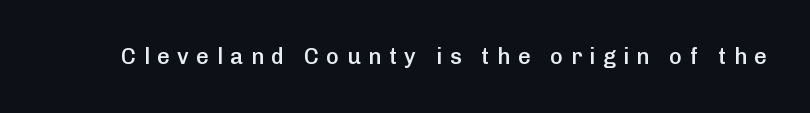
Caption: expanded tracking, letters set apart. The passage shown is not underscored anywhere. Quick note: not italic, upright. A fair bit of extra ink — the face is semibold, not bold.
